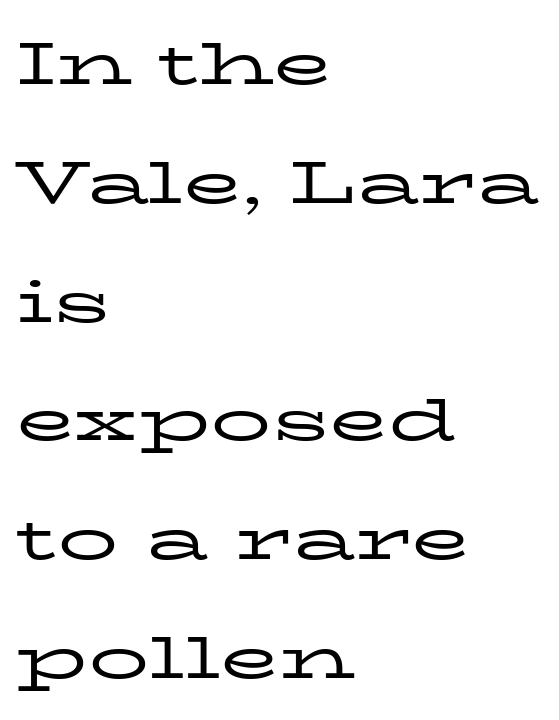
The image shows 60 px regular-weight, wide serif type, upright; set left-aligned, loose line spacing (1.98x), normal letter spacing, not underlined; low stroke contrast and a medium x-height.
